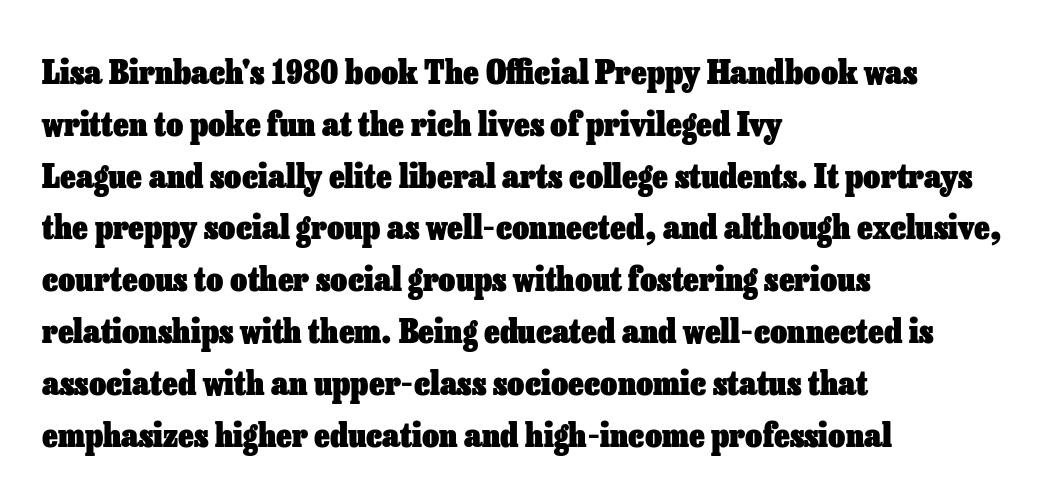
A student would call this left alignment; a typographer would say flush left, rag right. Each glyph is drawn with heavy, bold strokes. Note the varied advance widths — an 'i' is clearly narrower than an 'm'. This sample keeps an unexceptional amount of space between lines. The string is rendered with underlining switched off. Nope, not italic — everything's standing straight.
